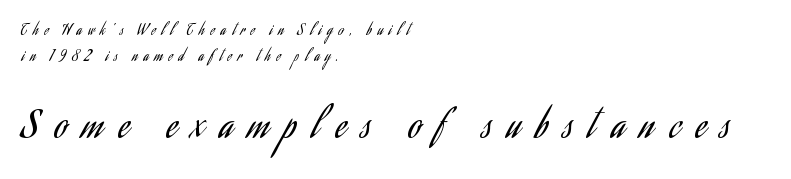
Q: Is the text bold? A: No.
Q: Is the text italic (slanted)? A: Yes.
Q: Is the typeface a serif or a sans-serif typeface? A: Sans-serif.
Q: Is the text underlined? A: No.
Q: How is the paragraph aligned? A: Left-aligned.
Q: Is the spacing between letters normal or unusually wide? A: Unusually wide.
Q: Which block of text is set in a larger size, the first (top) or the second (bottom)? A: The second (bottom) one.
Q: Width (condensed, normal, or wide)? A: Condensed.
Q: Stroke contrast? A: Low.
Q: x-height? A: Small.
Q: Monospaced? A: No.
